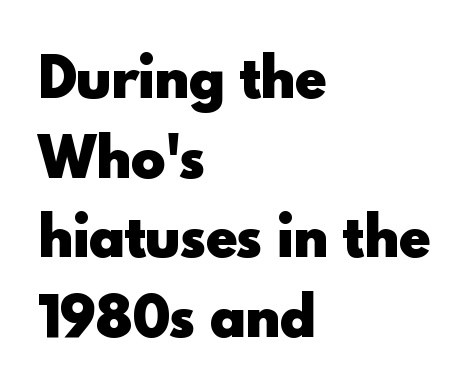
{"serif": "no", "italic": "no", "bold": "yes", "weight": "heavy", "width": "normal", "x_height": "small", "monospaced": "no", "underline": "no", "align": "left", "line_spacing": "normal", "line_spacing_ratio": 1.53, "letter_spacing": "normal", "letter_spacing_em": 0.0, "glyph_px": 52}
